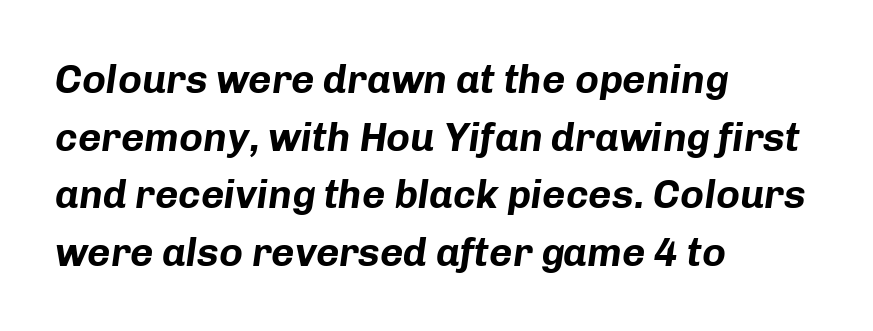
Descenders hang freely into open space. Note the varied advance widths — an 'i' is clearly narrower than an 'm'. The vertical gap from one line to the next is medium. Pretty heavy lettering here — definitely bold.
